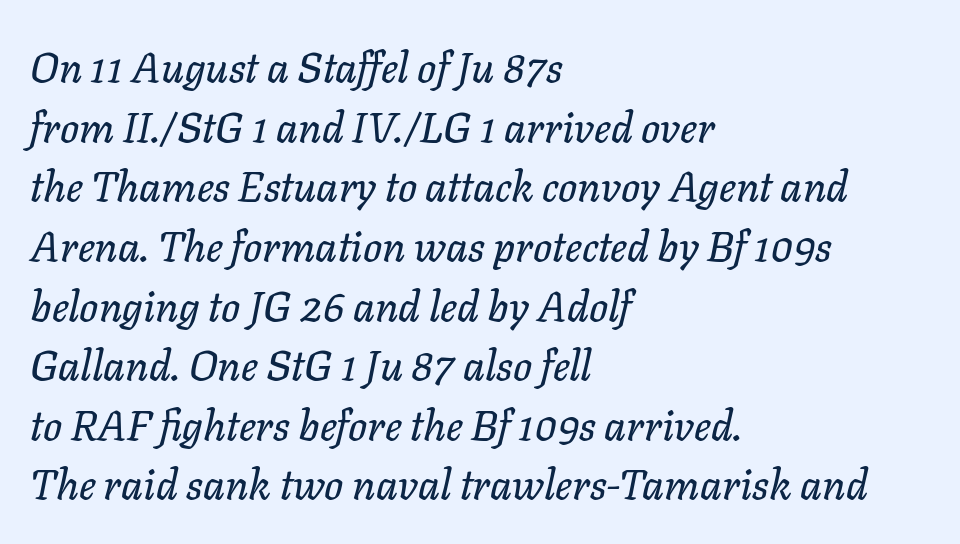
If you measured baseline to baseline, you'd find a middling distance. You could not count columns in this text — the font is proportionally spaced. A classic flush-left, rag-right setting is used for this passage. Nothing unusual about the tracking: characters are spaced as the font intends.
